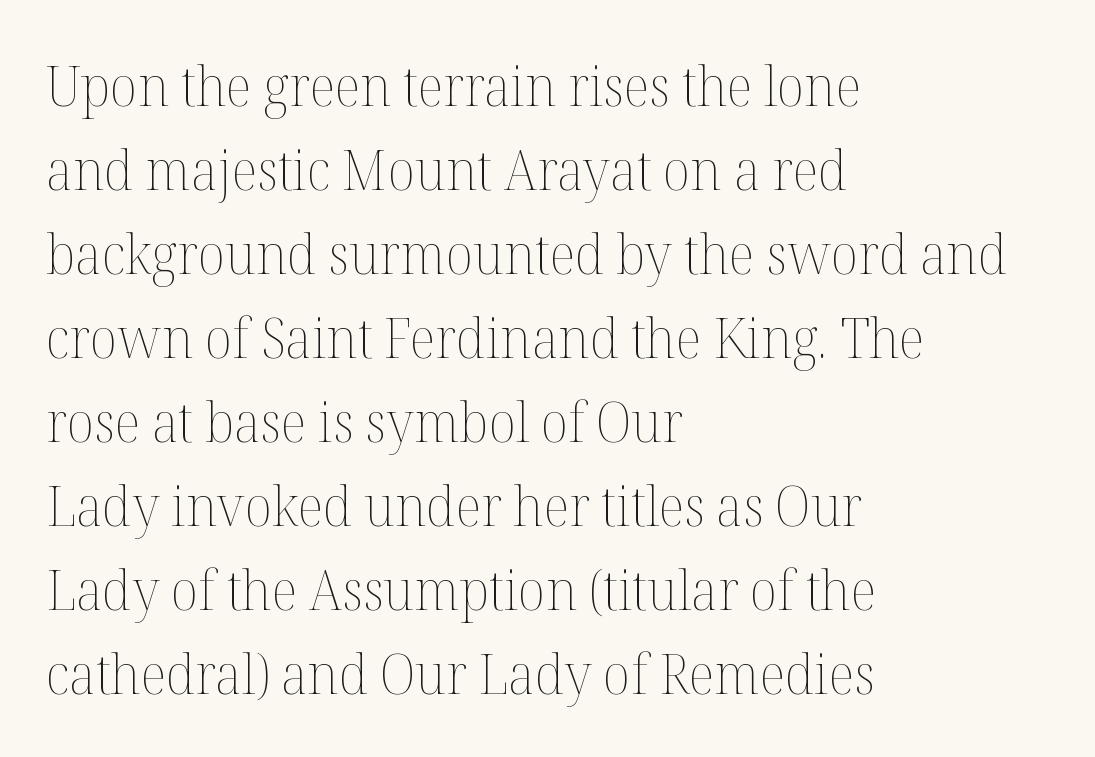
Glyph-to-glyph distance matches everyday printed text. The lines sit at an ordinary, default distance from one another. Caption: face not bold, strokes unweighted. Layout note: lines flush left.
